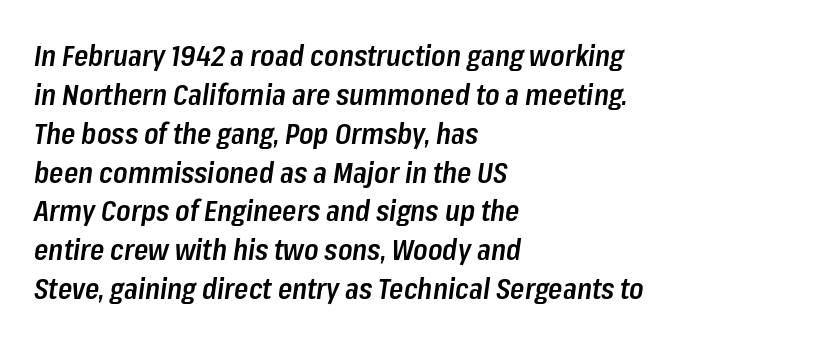
Q: Is the text bold? A: Semi-bold.
Q: Is the text italic (slanted)? A: Yes, it leans right by about 8 degrees.
Q: Is the text underlined? A: No.
Q: How is the paragraph aligned? A: Left-aligned.
Q: Is the spacing between letters normal or unusually wide? A: Normal.
Q: Is the spacing between lines tight, normal or loose? A: Normal.
Q: Width (condensed, normal, or wide)? A: Condensed.
Q: Stroke contrast? A: Low.
Q: x-height? A: Medium.
Q: Monospaced? A: No.
